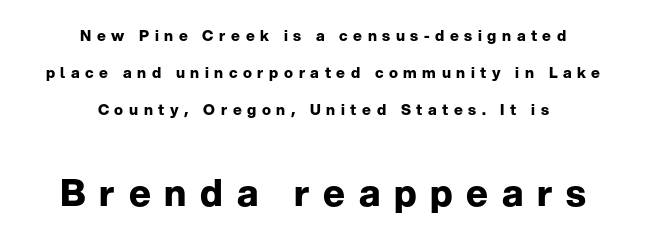
{"serif": "no", "italic": "no", "bold": "yes", "weight": "bold", "width": "normal", "stroke_contrast": "low", "x_height": "medium", "monospaced": "no", "underline": "no", "align": "center", "line_spacing": "loose", "line_spacing_ratio": 2.47, "letter_spacing": "wide", "letter_spacing_em": 0.37, "larger_block": "second", "size_ratio": 2.47, "glyph_px": 37}
